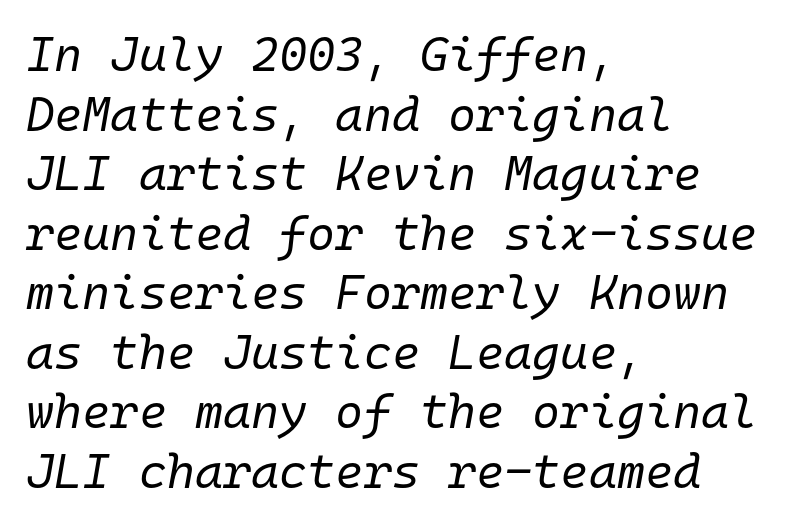
{"italic": "yes", "lean": "right", "slant_degrees": 10, "bold": "no", "weight": "regular", "width": "normal", "stroke_contrast": "low", "x_height": "medium", "monospaced": "yes", "underline": "no", "align": "left", "line_spacing_ratio": 1.24, "letter_spacing": "normal", "letter_spacing_em": 0.0, "glyph_px": 48}
